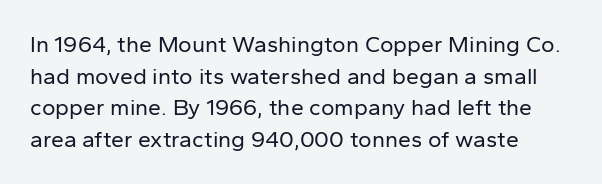
Q: Is the text bold? A: No.
Q: Is the text italic (slanted)? A: No, it is upright.
Q: Is the text underlined? A: No.
Q: Is the spacing between letters normal or unusually wide? A: Normal.
Q: Is the spacing between lines tight, normal or loose? A: Normal.
